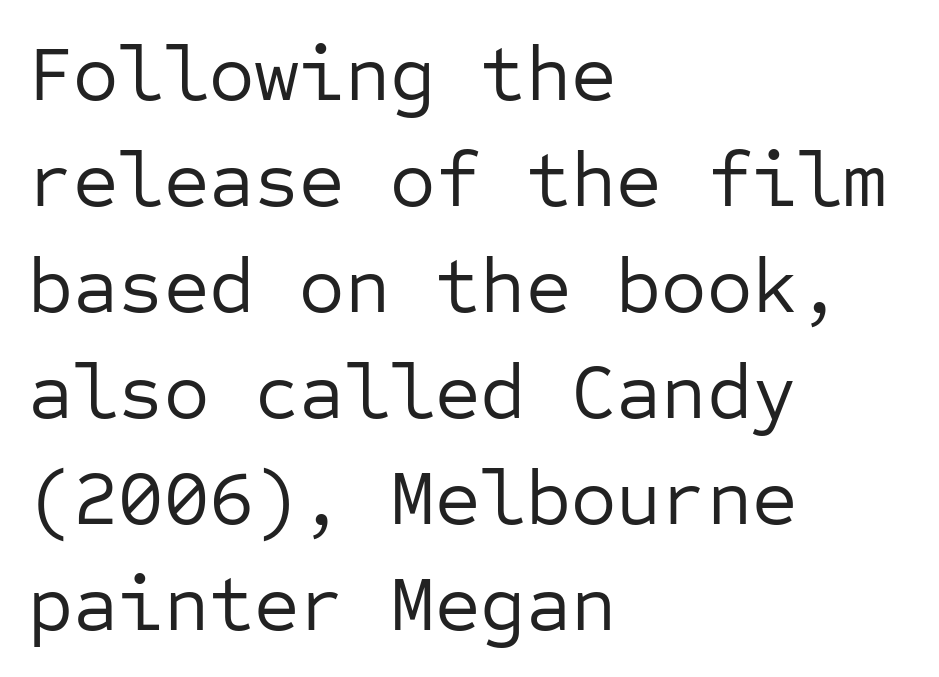
Q: Is the text bold? A: No.
Q: Is the text italic (slanted)? A: No, it is upright.
Q: Is the typeface a serif or a sans-serif typeface? A: Sans-serif.
Q: Is the text underlined? A: No.
Q: How is the paragraph aligned? A: Left-aligned.
Q: Is the spacing between letters normal or unusually wide? A: Normal.
Q: Is the spacing between lines tight, normal or loose? A: Normal.
Q: Width (condensed, normal, or wide)? A: Normal.
Q: Stroke contrast? A: Low.
Q: x-height? A: Medium.
Q: Monospaced? A: Yes.
